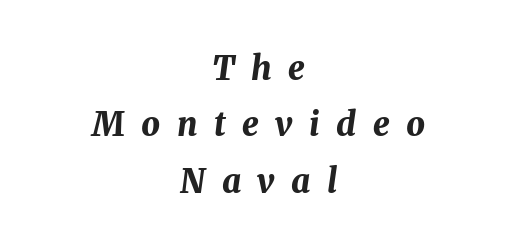
The face used here has a pronounced slope to its letters. The lines are quadded center. Spacing verdict: proportional, widths tailored to each character. Plain, unruled lines of type. The letters are spread apart with noticeably loose tracking.
